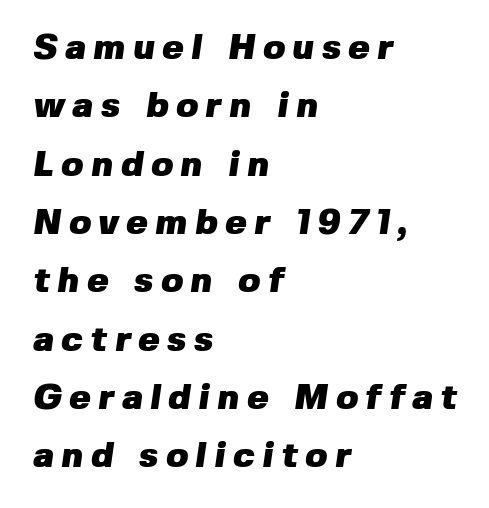
Q: Is the text bold? A: Yes.
Q: Is the typeface a serif or a sans-serif typeface? A: Sans-serif.
Q: Is the text underlined? A: No.
Q: How is the paragraph aligned? A: Left-aligned.
Q: Is the spacing between letters normal or unusually wide? A: Unusually wide.
Q: Is the spacing between lines tight, normal or loose? A: Normal.
Q: Width (condensed, normal, or wide)? A: Normal.
Q: Stroke contrast? A: Low.
Q: x-height? A: Medium.
Q: Monospaced? A: No.
